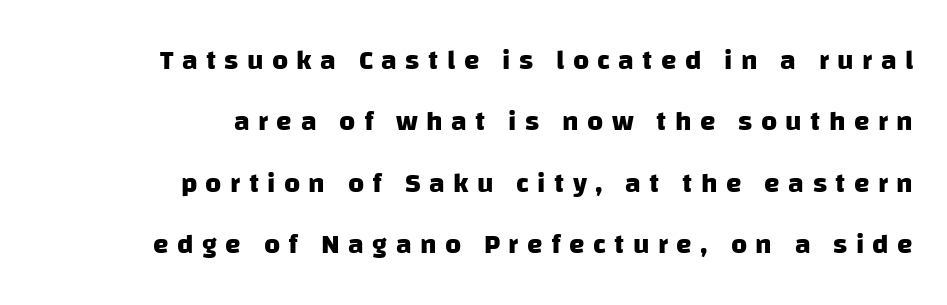
The image shows 28 px heavy sans-serif type; set right-aligned, loose line spacing (2.19x), unusually wide letter spacing (+0.3 em), not underlined; low stroke contrast and a large x-height.
